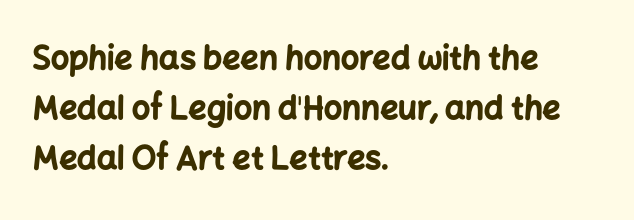
{"serif": "no", "italic": "no", "bold": "yes", "weight": "bold", "width": "normal", "stroke_contrast": "low", "x_height": "medium", "monospaced": "no", "underline": "no", "align": "left", "line_spacing": "normal", "line_spacing_ratio": 1.56, "letter_spacing": "normal", "letter_spacing_em": 0.0, "glyph_px": 32}
